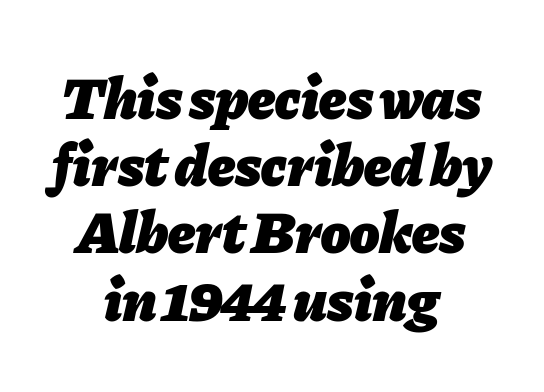
Plain, unruled lines of type. The rendering uses natural spacing where letterforms have individual widths. Successive baselines arrive quickly, one right under another. In terms of weight, the rendering is a true, heavy bold. Every row of glyphs is offset so its center matches the block's center.
